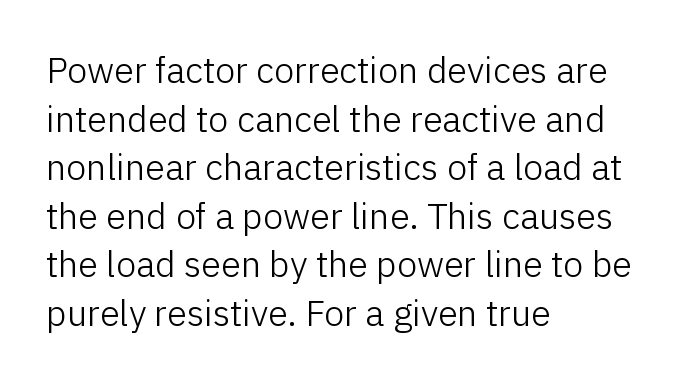
Q: Is the text bold? A: No.
Q: Is the text italic (slanted)? A: No, it is upright.
Q: Is the typeface a serif or a sans-serif typeface? A: Sans-serif.
Q: Is the text underlined? A: No.
Q: How is the paragraph aligned? A: Left-aligned.
Q: Is the spacing between letters normal or unusually wide? A: Normal.
Q: Is the spacing between lines tight, normal or loose? A: Normal.
Q: Width (condensed, normal, or wide)? A: Normal.
Q: Stroke contrast? A: Low.
Q: x-height? A: Medium.
Q: Monospaced? A: No.
